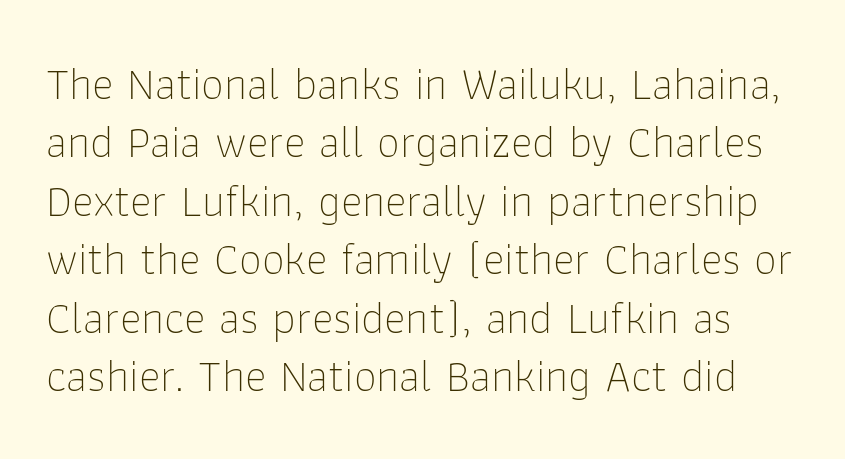
Students, observe: this is what conventionally led text looks like. These lines are rendered in a variable-pitch font. Quick note: underline off. Posture: vertical. On a weight scale, this lands at 450 or below.
